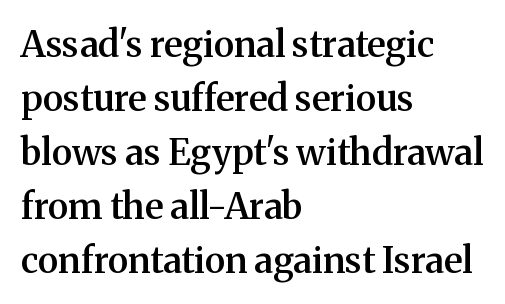
The image shows 36 px semibold serif type, upright; set left-aligned, normal line spacing (1.5x), normal letter spacing, not underlined; medium stroke contrast and a medium x-height.
